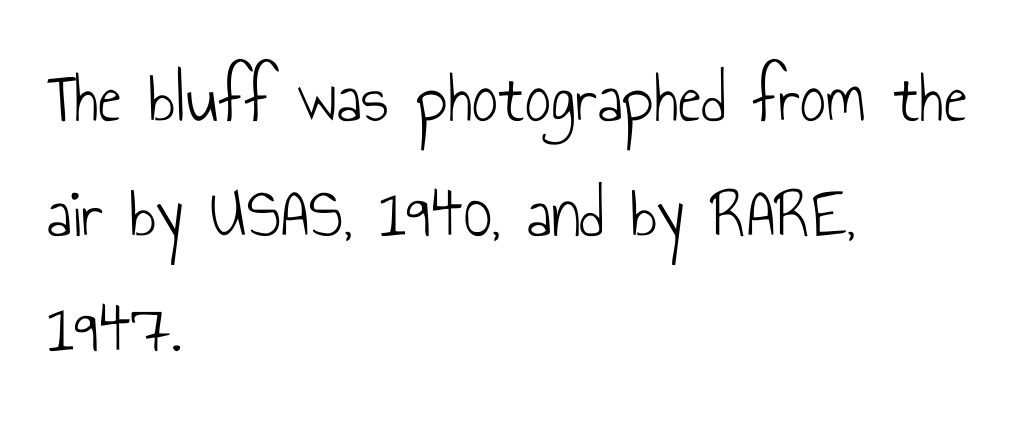
{"serif": "no", "italic": "no", "bold": "no", "weight": "light", "width": "condensed", "stroke_contrast": "low", "x_height": "small", "monospaced": "no", "underline": "no", "align": "left", "line_spacing": "normal", "line_spacing_ratio": 1.6, "letter_spacing": "normal", "letter_spacing_em": 0.0, "glyph_px": 72}
